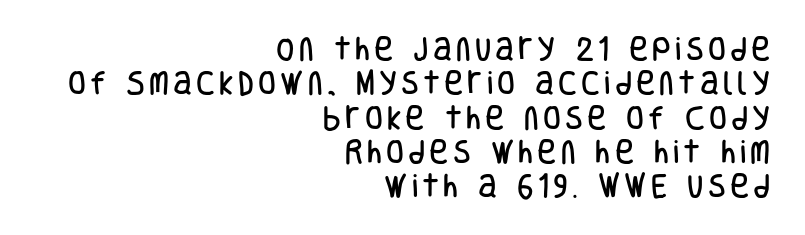
Each new line begins a customary step beneath the previous one. Is the block centered? No — it sits flush against the right margin. A roman cut, with each character standing at attention. The specimen omits any rule beneath the text block's lines.
